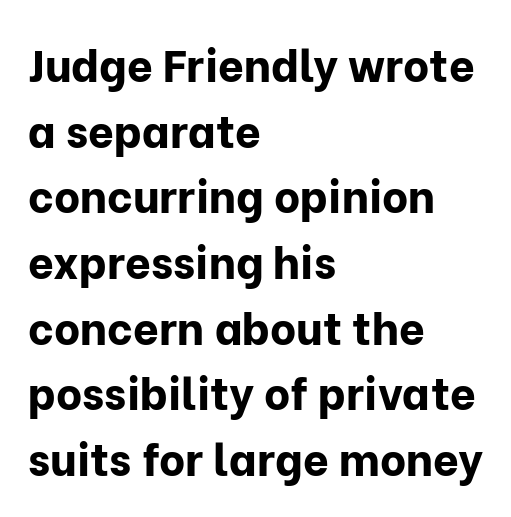
{"serif": "no", "italic": "no", "bold": "yes", "weight": "bold", "width": "normal", "stroke_contrast": "low", "x_height": "medium", "monospaced": "no", "underline": "no", "align": "left", "line_spacing": "normal", "line_spacing_ratio": 1.46, "letter_spacing": "normal", "letter_spacing_em": 0.0, "glyph_px": 45}
